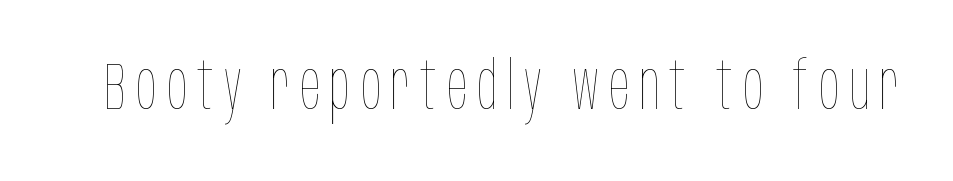
Q: Is the text bold? A: No.
Q: Is the text italic (slanted)? A: No, it is upright.
Q: Is the text underlined? A: No.
Q: Width (condensed, normal, or wide)? A: Condensed.
Q: Stroke contrast? A: Low.
Q: x-height? A: Large.
Q: Monospaced? A: No.
